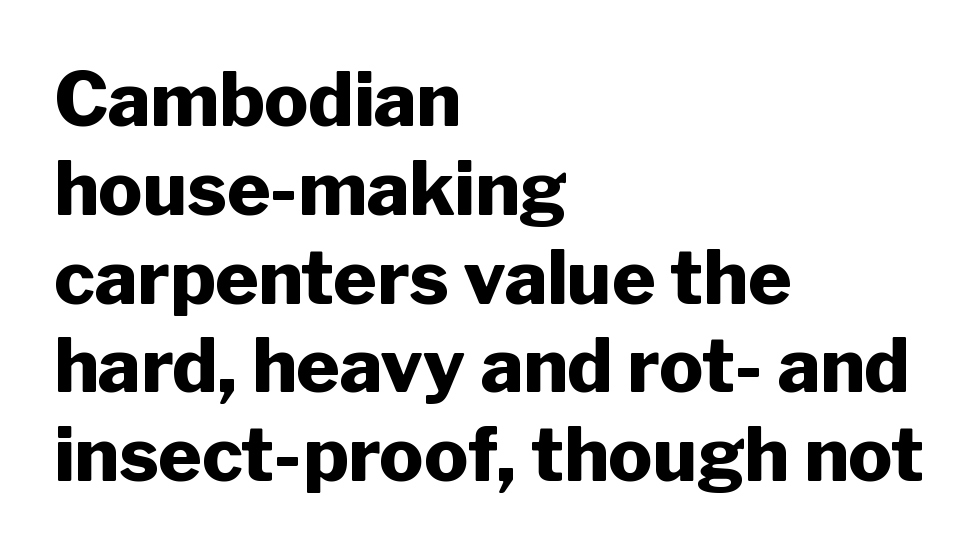
{"serif": "no", "italic": "no", "bold": "yes", "weight": "heavy", "width": "normal", "stroke_contrast": "low", "x_height": "medium", "monospaced": "no", "underline": "no", "align": "left", "line_spacing_ratio": 1.2, "letter_spacing": "normal", "letter_spacing_em": 0.0, "glyph_px": 74}
